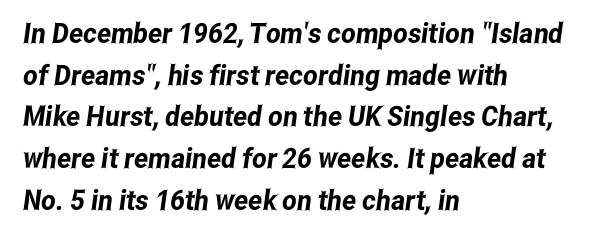
Serifs: no, the terminals of the letterforms are clean. Think of a printed novel: that variable character pitch is what you see here. Vertically, the passage feels balanced, rows spaced as you'd expect. Characters follow at the spacing the type designer built in. Layout note: lines flush left.
